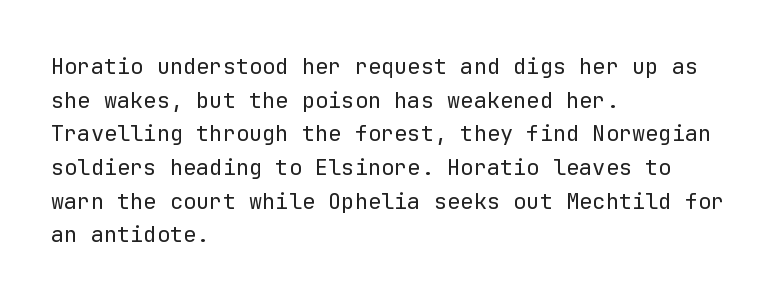
Unbolded letterforms with no extra heft. The letterforms sit shoulder to shoulder at normal distance. Line spacing here is normal. Glance below the letters and you will spot only blank space. Visually the block forms a straight wall on the left and a jagged coastline on the right.
